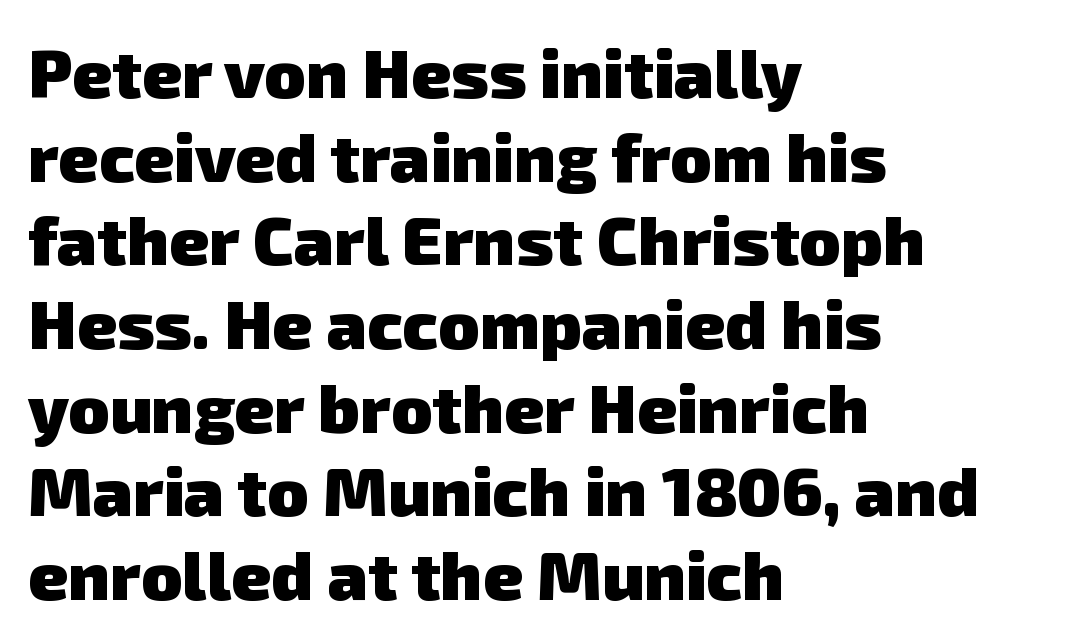
{"serif": "no", "bold": "yes", "weight": "heavy", "width": "normal", "stroke_contrast": "low", "x_height": "medium", "monospaced": "no", "underline": "no", "align": "left", "line_spacing_ratio": 1.23, "letter_spacing": "normal", "letter_spacing_em": 0.0, "glyph_px": 68}
